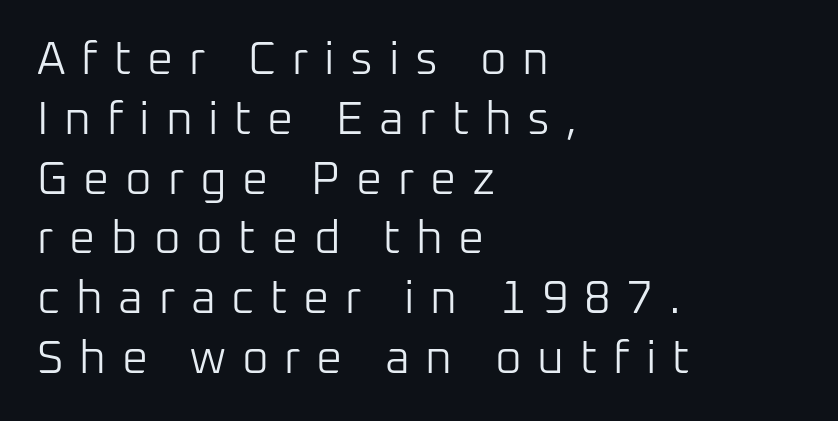
Q: Is the text bold? A: No.
Q: Is the text italic (slanted)? A: No, it is upright.
Q: Is the typeface a serif or a sans-serif typeface? A: Sans-serif.
Q: Is the text underlined? A: No.
Q: How is the paragraph aligned? A: Left-aligned.
Q: Is the spacing between letters normal or unusually wide? A: Unusually wide.
Q: Is the spacing between lines tight, normal or loose? A: Normal.
Q: Width (condensed, normal, or wide)? A: Normal.
Q: Stroke contrast? A: Low.
Q: x-height? A: Medium.
Q: Monospaced? A: No.
